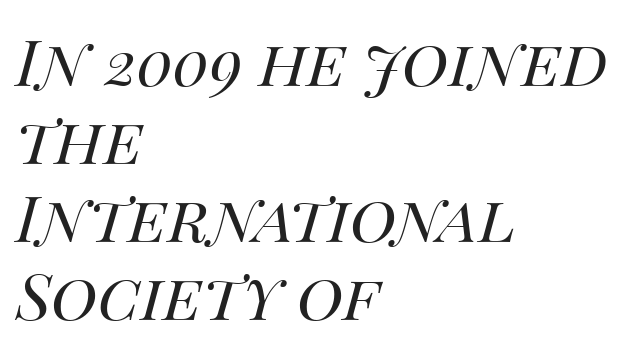
Q: Is the text bold? A: No.
Q: Is the text italic (slanted)? A: Yes, it leans right by about 14 degrees.
Q: Is the text underlined? A: No.
Q: How is the paragraph aligned? A: Left-aligned.
Q: Is the spacing between letters normal or unusually wide? A: Normal.
Q: Width (condensed, normal, or wide)? A: Normal.
Q: Stroke contrast? A: Medium.
Q: x-height? A: Large.
Q: Monospaced? A: No.
